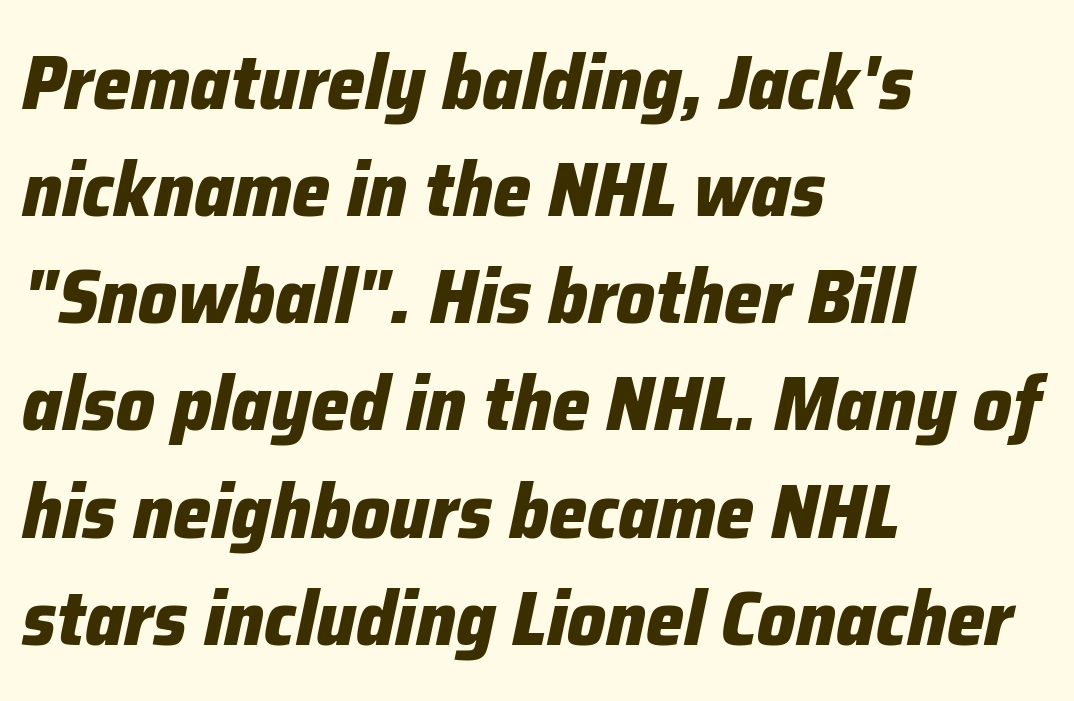
Q: Is the text bold? A: Yes.
Q: Is the text italic (slanted)? A: Yes, it leans right by about 12 degrees.
Q: Is the text underlined? A: No.
Q: How is the paragraph aligned? A: Left-aligned.
Q: Is the spacing between letters normal or unusually wide? A: Normal.
Q: Is the spacing between lines tight, normal or loose? A: Normal.
Q: Width (condensed, normal, or wide)? A: Normal.
Q: Stroke contrast? A: Low.
Q: x-height? A: Medium.
Q: Monospaced? A: No.
